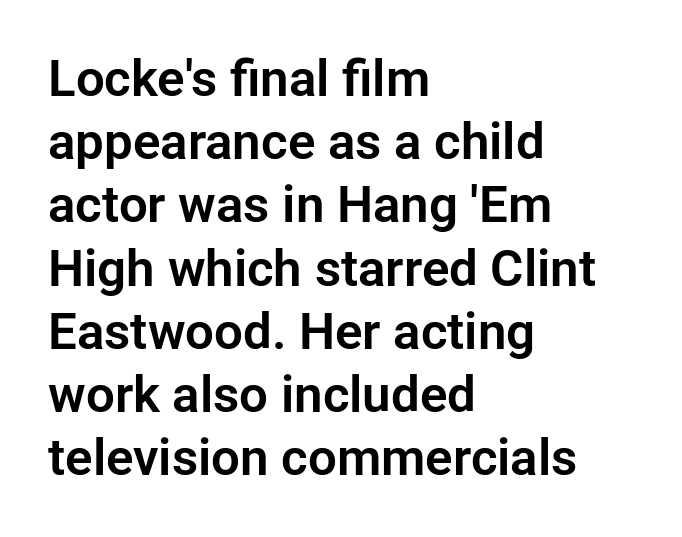
Q: Is the text italic (slanted)? A: No, it is upright.
Q: Is the typeface a serif or a sans-serif typeface? A: Sans-serif.
Q: Is the text underlined? A: No.
Q: How is the paragraph aligned? A: Left-aligned.
Q: Is the spacing between letters normal or unusually wide? A: Normal.
Q: Width (condensed, normal, or wide)? A: Normal.
Q: Stroke contrast? A: Low.
Q: x-height? A: Medium.
Q: Monospaced? A: No.
